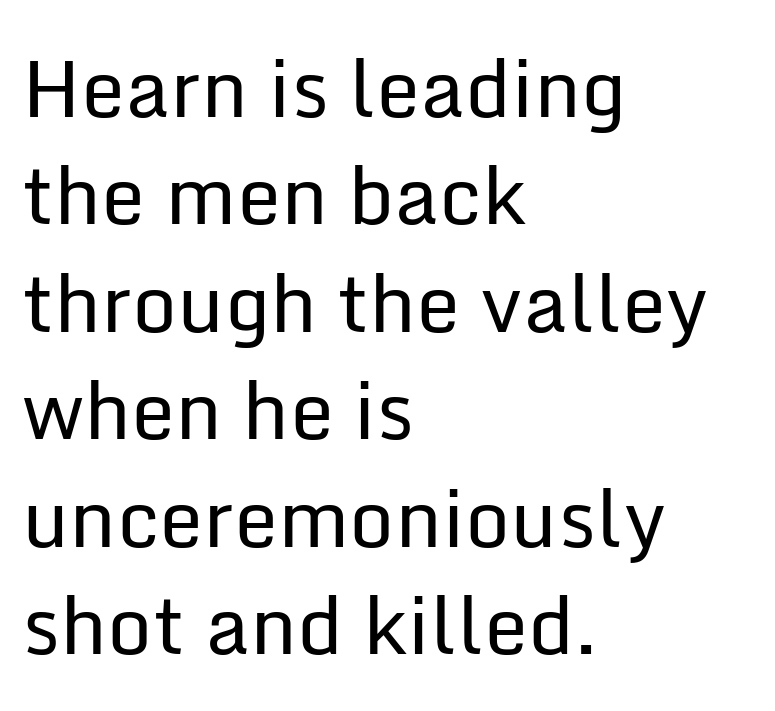
{"serif": "no", "italic": "no", "bold": "no", "weight": "regular", "width": "normal", "stroke_contrast": "low", "x_height": "medium", "monospaced": "no", "underline": "no", "align": "left", "line_spacing": "normal", "line_spacing_ratio": 1.36, "letter_spacing": "normal", "letter_spacing_em": 0.0, "glyph_px": 79}
